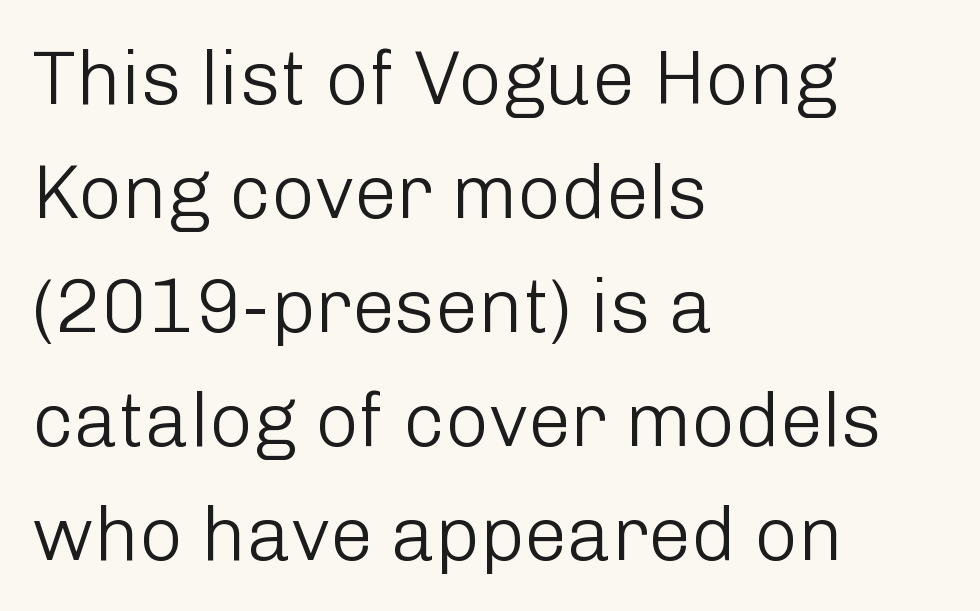
The image shows 76 px light sans-serif type, upright; set left-aligned, normal line spacing (1.5x), normal letter spacing, not underlined; low stroke contrast and a medium x-height.
